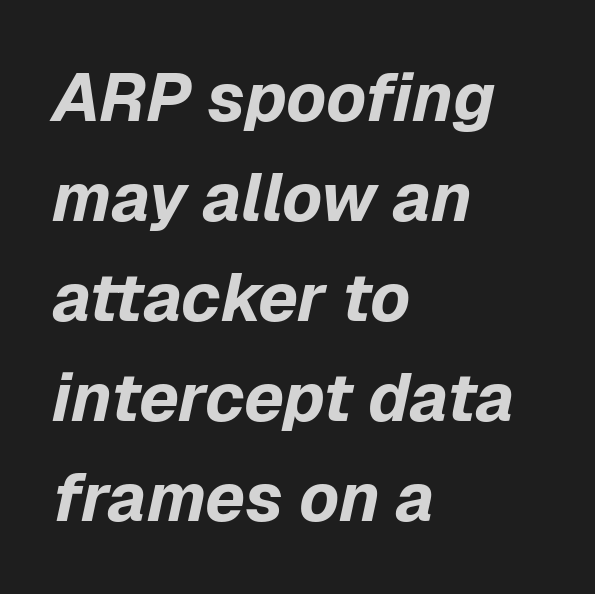
Normally led — the rows are evenly, conventionally spaced. Short and long lines alike share a common starting point at left. Is this a fixed-width face? No — the glyphs have proportional, varying widths. In terms of posture, this sample is oblique.
